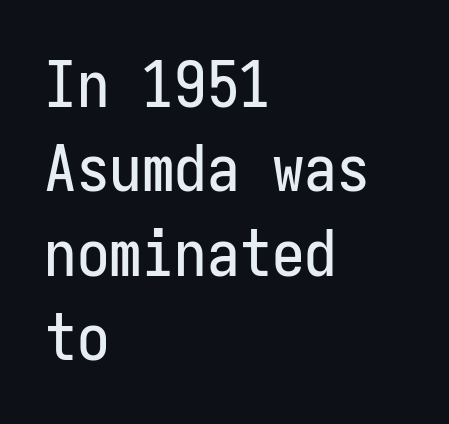
{"serif": "no", "italic": "no", "width": "condensed", "stroke_contrast": "low", "x_height": "medium", "monospaced": "yes", "underline": "no", "align": "left", "line_spacing": "normal", "line_spacing_ratio": 1.3, "letter_spacing": "normal", "letter_spacing_em": 0.0, "glyph_px": 65}
